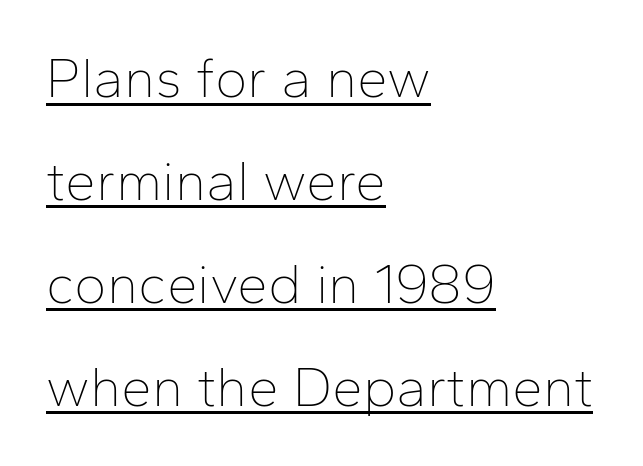
The type family on display is of the sans-serif kind. Observe the ordinary spacing: letters are neighbours, not strangers. The letterforms sit at book weight or below. Looks like regular typesetting: each glyph gets only the width it needs.
